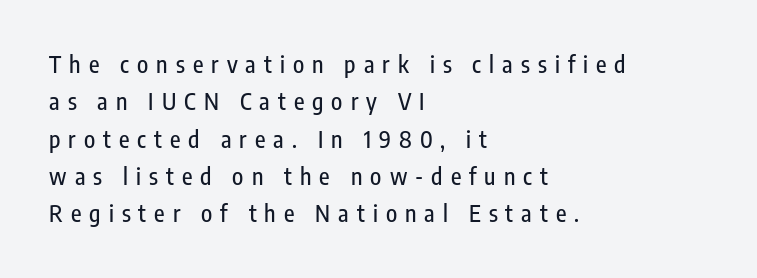
This rendering features lettering with no underline. What stands out about the letter spacing? Its width — letters are far apart. Line beginnings align vertically; line endings do not. Leading matches the norm, producing a regular column.
